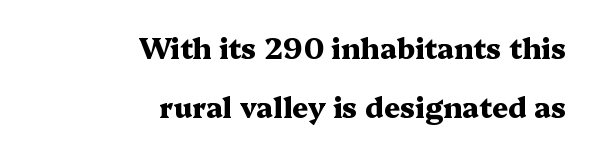
Q: Is the text bold? A: Yes.
Q: Is the text italic (slanted)? A: No, it is upright.
Q: Is the typeface a serif or a sans-serif typeface? A: Serif.
Q: Is the text underlined? A: No.
Q: How is the paragraph aligned? A: Right-aligned.
Q: Is the spacing between letters normal or unusually wide? A: Normal.
Q: Is the spacing between lines tight, normal or loose? A: Loose.
Q: Width (condensed, normal, or wide)? A: Wide.
Q: Stroke contrast? A: Medium.
Q: x-height? A: Medium.
Q: Monospaced? A: No.
